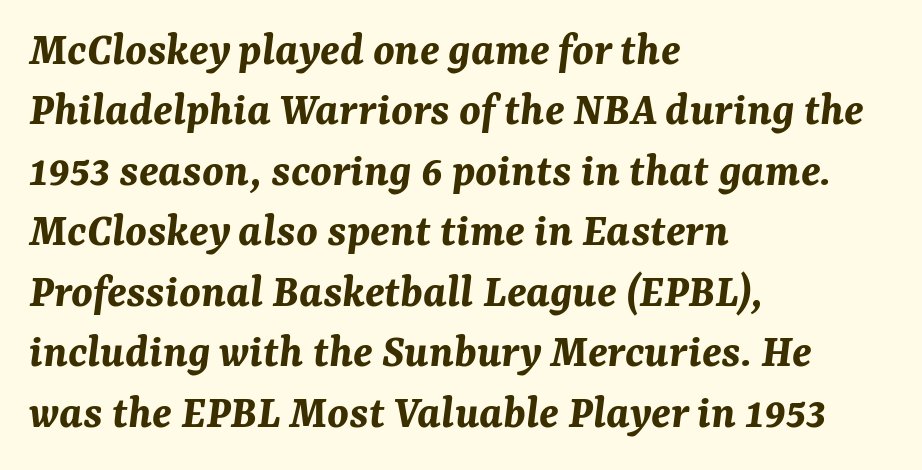
Q: Is the text bold? A: Yes.
Q: Is the text italic (slanted)? A: Yes, it leans right by about 7 degrees.
Q: Is the text underlined? A: No.
Q: How is the paragraph aligned? A: Left-aligned.
Q: Is the spacing between letters normal or unusually wide? A: Normal.
Q: Is the spacing between lines tight, normal or loose? A: Normal.
Q: Width (condensed, normal, or wide)? A: Normal.
Q: Stroke contrast? A: Medium.
Q: x-height? A: Medium.
Q: Monospaced? A: No.
